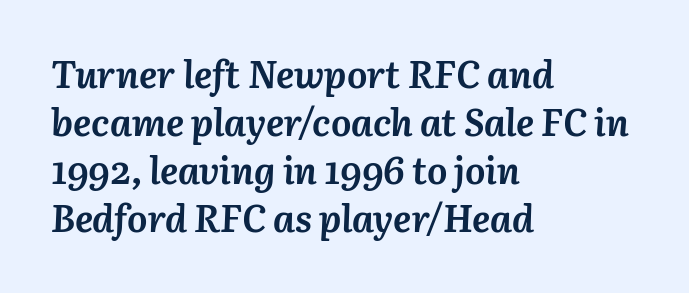
Each new line begins a customary step beneath the previous one. Varying glyph widths throughout — classic text-font behaviour. Notice how thick the strokes are: this is what a full bold looks like. Just letters on the line, the space beneath them empty. The passage shown has conventional tracking throughout.
